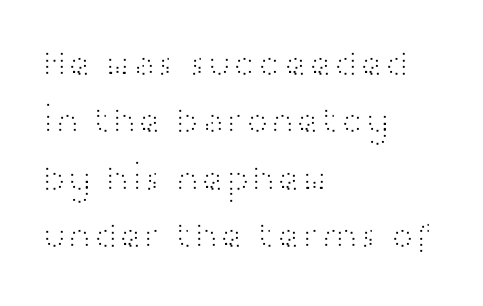
The image shows 38 px light, wide sans-serif type, upright; set left-aligned, normal line spacing (1.51x), normal letter spacing, not underlined; high stroke contrast and a medium x-height.
